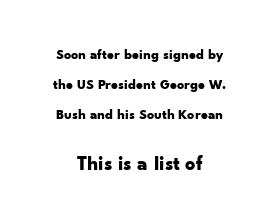
Type without underlining. Look at the stroke-to-counter ratio: heavy, a bold. The face used here appears at its bigger size in the lower chunk. If you drew a line through each stem, it would be perfectly vertical. Observe the ordinary spacing: letters are neighbours, not strangers. The paragraph has two soft edges and a firm central axis.
